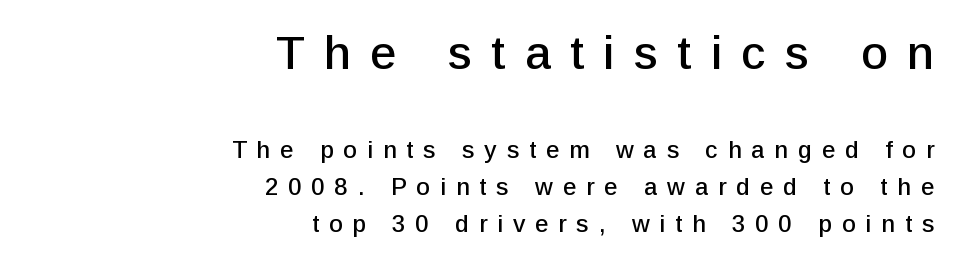
Q: Is the text italic (slanted)? A: No, it is upright.
Q: Is the typeface a serif or a sans-serif typeface? A: Sans-serif.
Q: Is the text underlined? A: No.
Q: How is the paragraph aligned? A: Right-aligned.
Q: Is the spacing between letters normal or unusually wide? A: Unusually wide.
Q: Is the spacing between lines tight, normal or loose? A: Normal.
Q: Which block of text is set in a larger size, the first (top) or the second (bottom)? A: The first (top) one.
Q: Width (condensed, normal, or wide)? A: Normal.
Q: Stroke contrast? A: Low.
Q: x-height? A: Medium.
Q: Monospaced? A: No.
